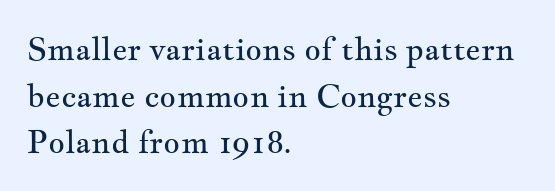
To sum up the face: it has serifs. Only glyphs here, with clear space below each row. Left-aligned paragraph, ragged on the right. Note the varied advance widths — an 'i' is clearly narrower than an 'm'.
